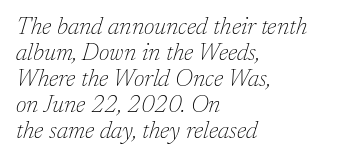
Q: Is the text bold? A: No.
Q: Is the text italic (slanted)? A: Yes, it leans right by about 17 degrees.
Q: Is the text underlined? A: No.
Q: How is the paragraph aligned? A: Left-aligned.
Q: Is the spacing between letters normal or unusually wide? A: Normal.
Q: Is the spacing between lines tight, normal or loose? A: Tight.
